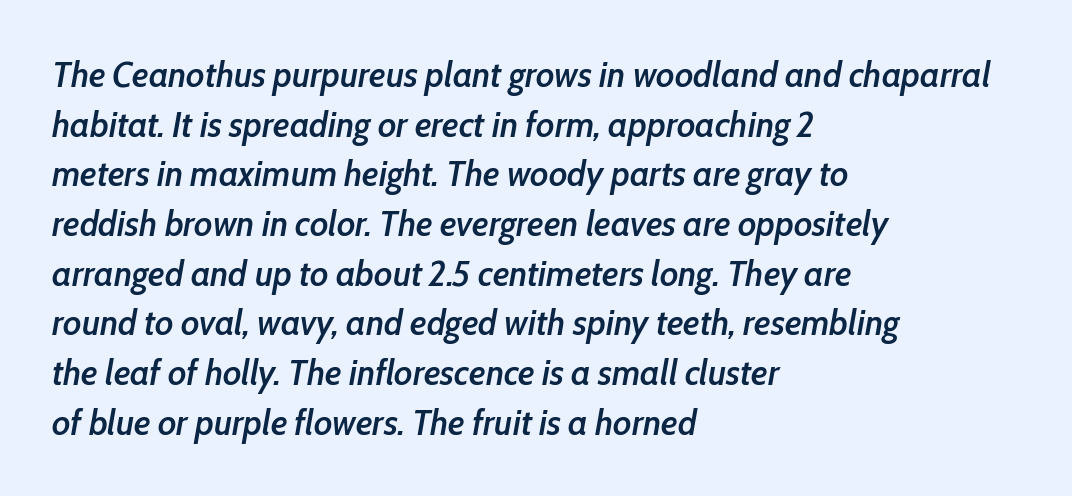
The image shows 36 px semibold, condensed type, italic (leaning right); set left-aligned, normal line spacing (1.38x), normal letter spacing, not underlined; low stroke contrast and a medium x-height.
